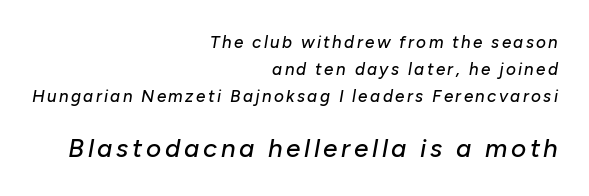
If you squint, the bottom block still reads clearly — it's the larger of the two. There's an unmistakable incline to the writing here. The string is rendered with underlining switched off. Leading matches the norm, producing a regular column.
